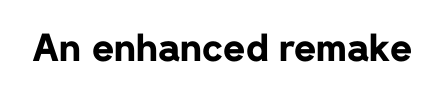
The text was rendered using a sans face with plain stroke endings. A typesetter would call this zero additional tracking. If you drew a line through each stem, it would be perfectly vertical. The rendering uses a bold face; every stroke is thick and dark. Descender tails drop into unmarked territory.
